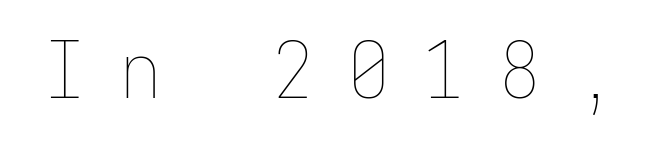
The image shows 79 px thin, condensed type, upright, monospaced; set unusually wide letter spacing (+0.46 em), not underlined; low stroke contrast and a medium x-height.
